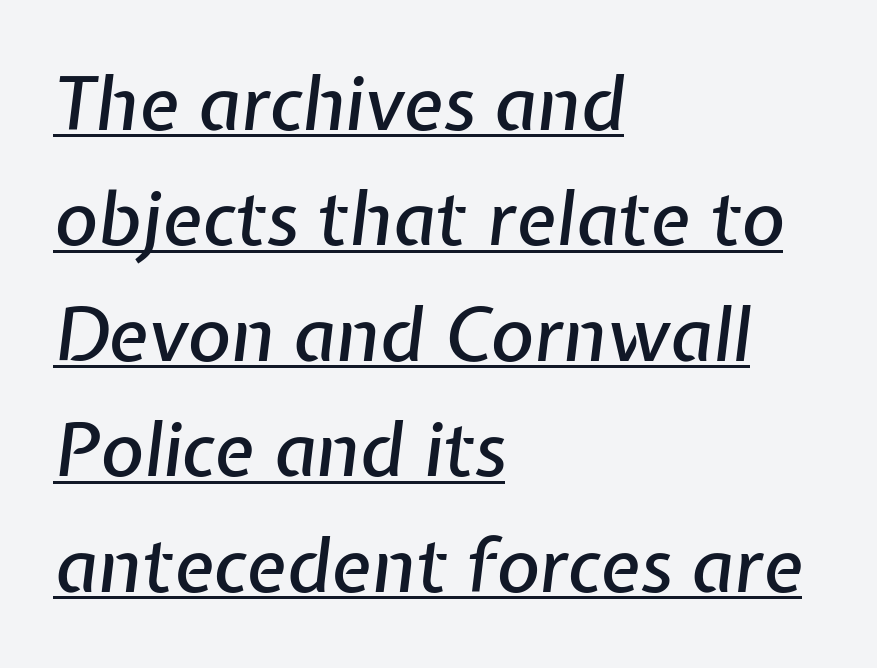
The image shows 74 px text type, italic (leaning right); set left-aligned, normal line spacing (1.56x), normal letter spacing, underlined; low stroke contrast and a medium x-height.
